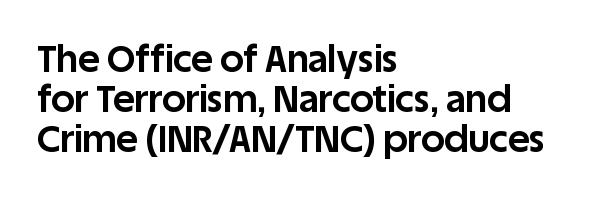
The image shows 37 px bold sans-serif type, upright; set left-aligned, tight line spacing (1.08x), normal letter spacing, not underlined; low stroke contrast and a large x-height.
